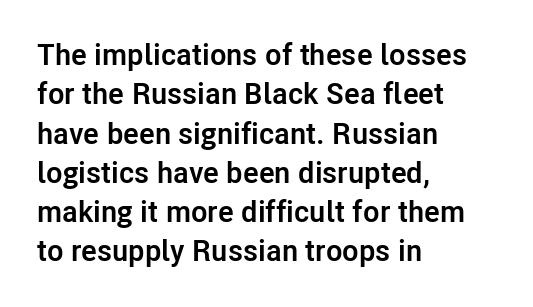
Q: Is the text bold? A: Yes.
Q: Is the text italic (slanted)? A: No, it is upright.
Q: Is the typeface a serif or a sans-serif typeface? A: Sans-serif.
Q: Is the text underlined? A: No.
Q: How is the paragraph aligned? A: Left-aligned.
Q: Is the spacing between letters normal or unusually wide? A: Normal.
Q: Is the spacing between lines tight, normal or loose? A: Normal.
Q: Width (condensed, normal, or wide)? A: Normal.
Q: Stroke contrast? A: Low.
Q: x-height? A: Medium.
Q: Monospaced? A: No.
